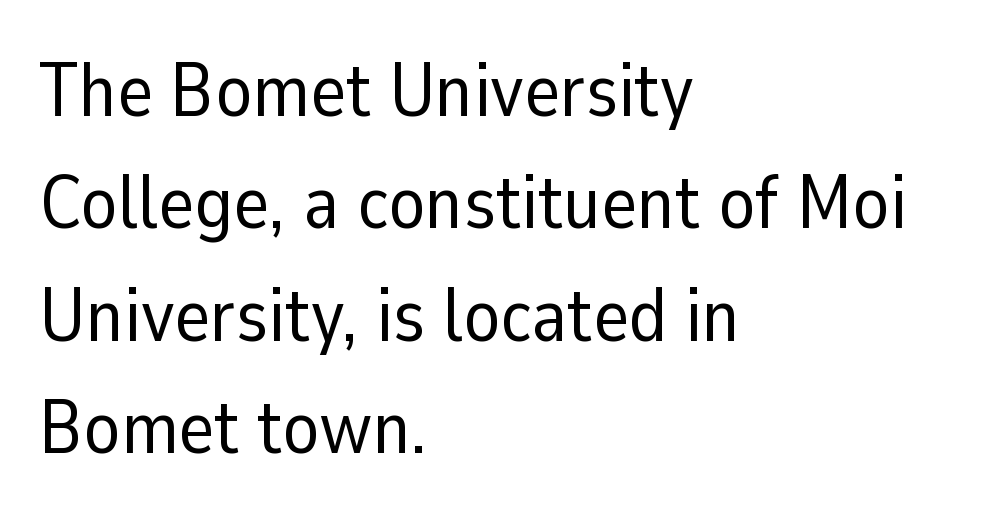
Q: Is the text bold? A: No.
Q: Is the text italic (slanted)? A: No, it is upright.
Q: Is the typeface a serif or a sans-serif typeface? A: Sans-serif.
Q: Is the text underlined? A: No.
Q: How is the paragraph aligned? A: Left-aligned.
Q: Is the spacing between letters normal or unusually wide? A: Normal.
Q: Is the spacing between lines tight, normal or loose? A: Normal.
Q: Width (condensed, normal, or wide)? A: Normal.
Q: Stroke contrast? A: Low.
Q: x-height? A: Medium.
Q: Monospaced? A: No.
